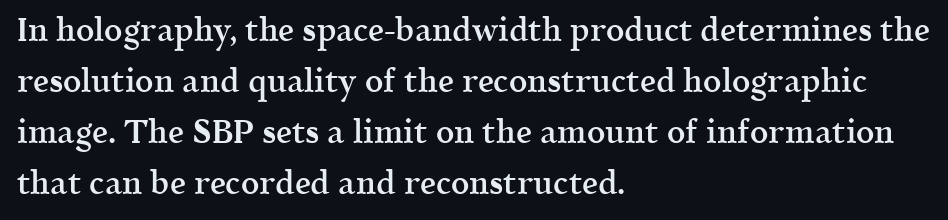
Q: Is the text bold? A: Semi-bold.
Q: Is the text italic (slanted)? A: No, it is upright.
Q: Is the typeface a serif or a sans-serif typeface? A: Serif.
Q: Is the text underlined? A: No.
Q: How is the paragraph aligned? A: Left-aligned.
Q: Is the spacing between letters normal or unusually wide? A: Normal.
Q: Is the spacing between lines tight, normal or loose? A: Normal.
Q: Width (condensed, normal, or wide)? A: Normal.
Q: x-height? A: Medium.
Q: Monospaced? A: No.
